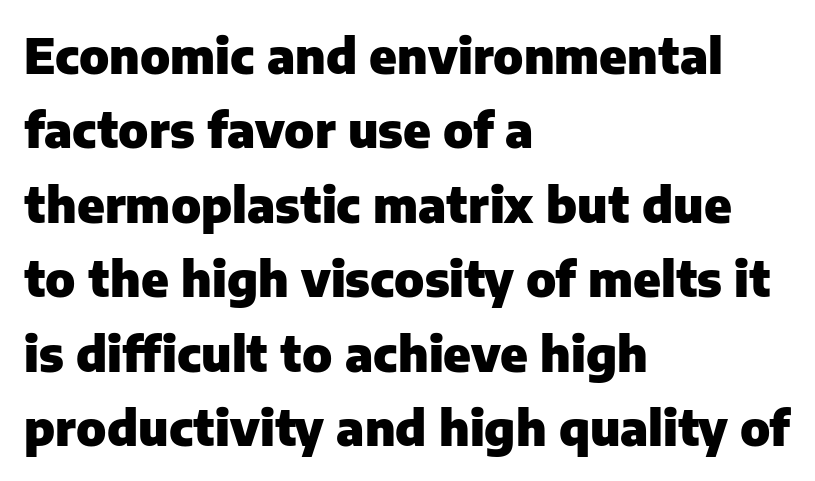
Q: Is the text bold? A: Yes.
Q: Is the text italic (slanted)? A: No, it is upright.
Q: Is the typeface a serif or a sans-serif typeface? A: Sans-serif.
Q: Is the text underlined? A: No.
Q: How is the paragraph aligned? A: Left-aligned.
Q: Is the spacing between letters normal or unusually wide? A: Normal.
Q: Is the spacing between lines tight, normal or loose? A: Normal.
Q: Width (condensed, normal, or wide)? A: Normal.
Q: Stroke contrast? A: Low.
Q: x-height? A: Medium.
Q: Monospaced? A: No.
